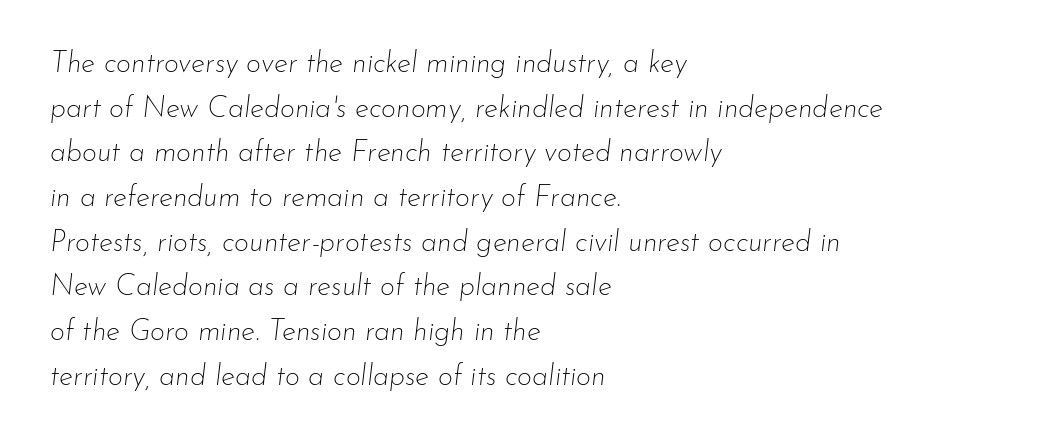
{"italic": "yes", "lean": "right", "slant_degrees": 7, "bold": "no", "weight": "thin", "width": "normal", "stroke_contrast": "low", "x_height": "small", "monospaced": "no", "underline": "no", "align": "left", "line_spacing": "normal", "line_spacing_ratio": 1.54, "letter_spacing": "normal", "letter_spacing_em": 0.0, "glyph_px": 29}
